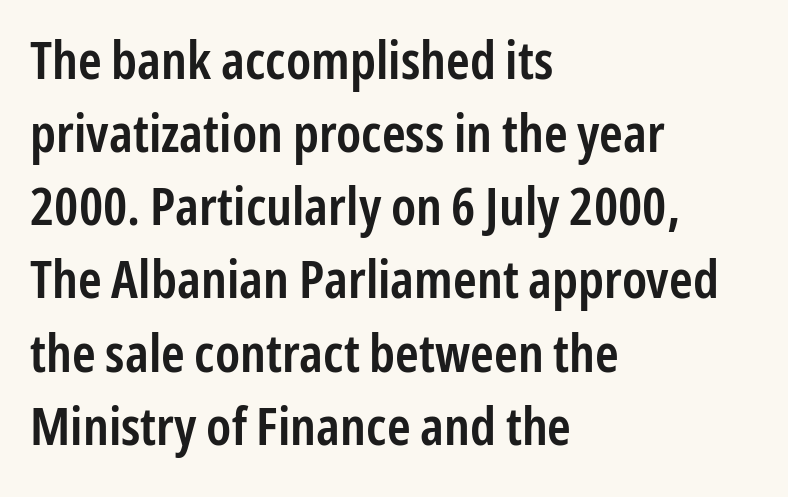
The image shows 53 px semibold, condensed sans-serif type, upright; set left-aligned, normal line spacing (1.38x), normal letter spacing, not underlined; low stroke contrast and a medium x-height.
